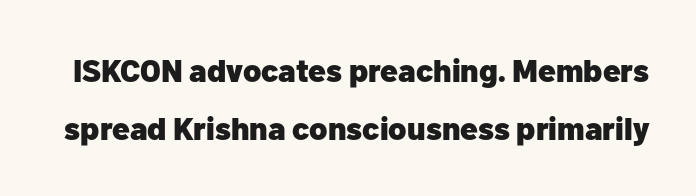
Q: Is the text bold? A: Yes.
Q: Is the text italic (slanted)? A: No, it is upright.
Q: Is the typeface a serif or a sans-serif typeface? A: Sans-serif.
Q: Is the text underlined? A: No.
Q: Is the spacing between letters normal or unusually wide? A: Normal.
Q: Width (condensed, normal, or wide)? A: Normal.
Q: Stroke contrast? A: Low.
Q: x-height? A: Medium.
Q: Monospaced? A: No.
